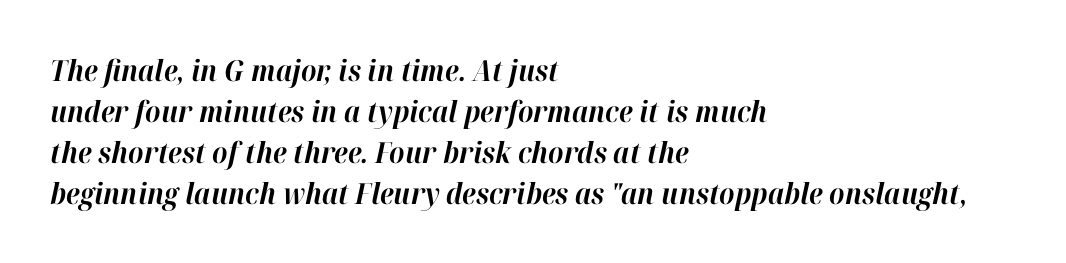
Q: Is the text bold? A: Yes.
Q: Is the text italic (slanted)? A: Yes, it leans right by about 12 degrees.
Q: Is the text underlined? A: No.
Q: How is the paragraph aligned? A: Left-aligned.
Q: Is the spacing between letters normal or unusually wide? A: Normal.
Q: Is the spacing between lines tight, normal or loose? A: Normal.
Q: Width (condensed, normal, or wide)? A: Normal.
Q: Stroke contrast? A: High.
Q: x-height? A: Medium.
Q: Monospaced? A: No.
